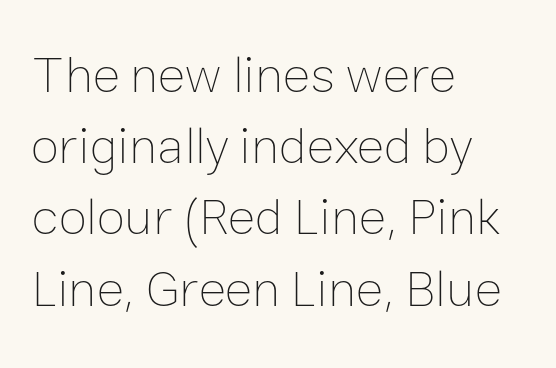
Heft: none added — not bold. Each new line begins a customary step beneath the previous one. Characters remain perfectly vertical along every line. The passage is arranged the way most books set body copy — flush left. Tracking value appears to be zero — textbook default spacing. The face used here is proportionally spaced, like ordinary book or web type.
